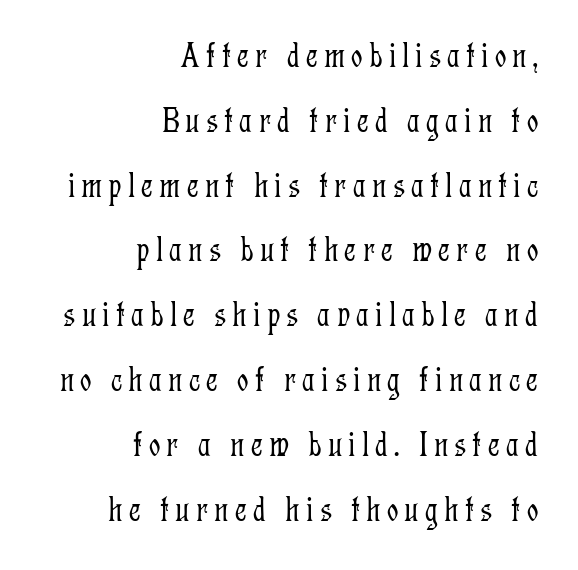
The image shows 36 px light, condensed serif type, upright; set right-aligned, line spacing 1.8x, not underlined; low stroke contrast and a medium x-height.
